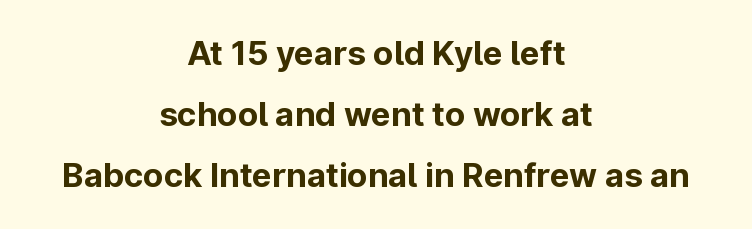
The image shows 33 px bold sans-serif type, upright; set centered, line spacing 1.85x, normal letter spacing, not underlined; low stroke contrast and a medium x-height.
